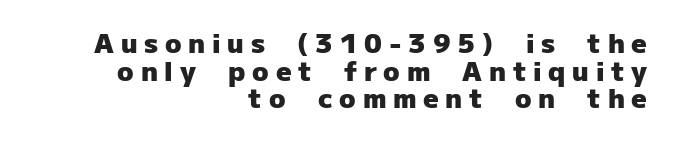
{"italic": "no", "bold": "yes", "underline": "no", "align": "right", "line_spacing": "tight", "line_spacing_ratio": 1.02, "letter_spacing": "wide", "letter_spacing_em": 0.25, "glyph_px": 27}
